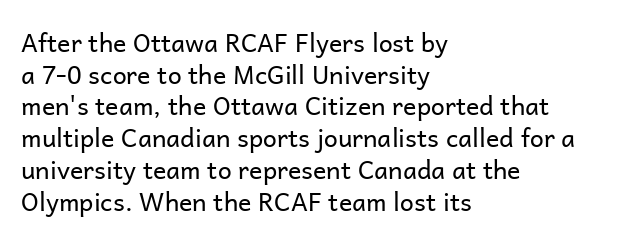
The image shows 25 px text type, upright; set left-aligned, normal line spacing (1.27x), normal letter spacing, not underlined.
